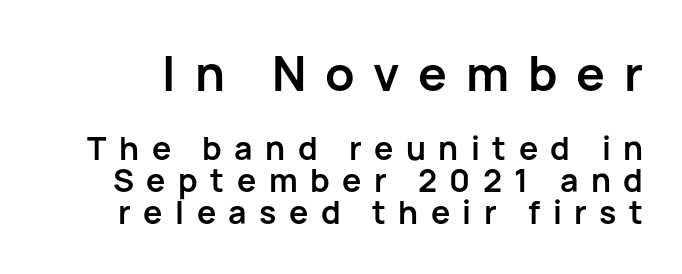
The image shows 48 px semibold sans-serif type, upright; set tight line spacing (1.0x), unusually wide letter spacing (+0.39 em), not underlined; the first (top) block is 1.5x larger; low stroke contrast and a medium x-height.
